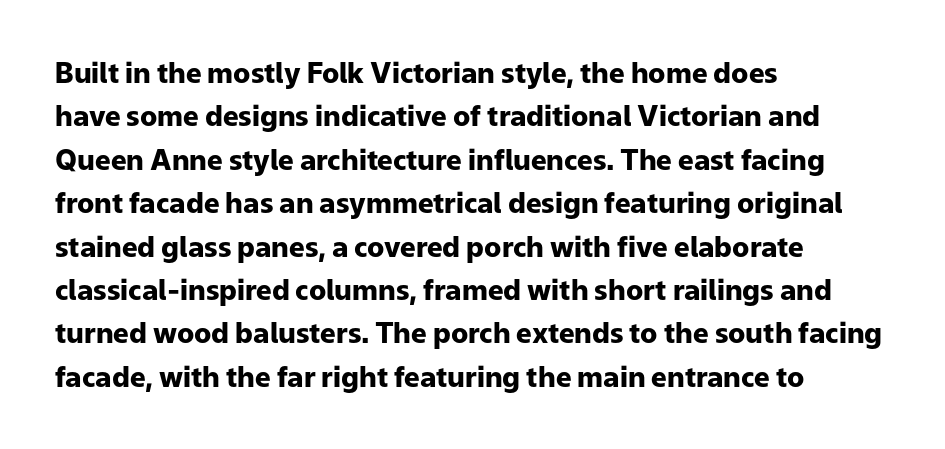
{"serif": "no", "italic": "no", "bold": "yes", "weight": "heavy", "width": "normal", "stroke_contrast": "low", "x_height": "medium", "monospaced": "no", "underline": "no", "align": "left", "line_spacing": "normal", "line_spacing_ratio": 1.55, "letter_spacing": "normal", "letter_spacing_em": 0.0, "glyph_px": 28}
